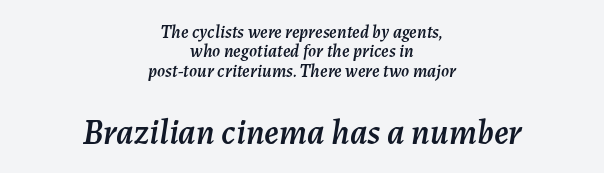
Size hierarchy here favors the trailing block over the leading one. Where is the straight margin? There isn't one; the lines are centered. Do the characters align in a grid? No, the font is proportional. A bare baseline throughout the passage.
